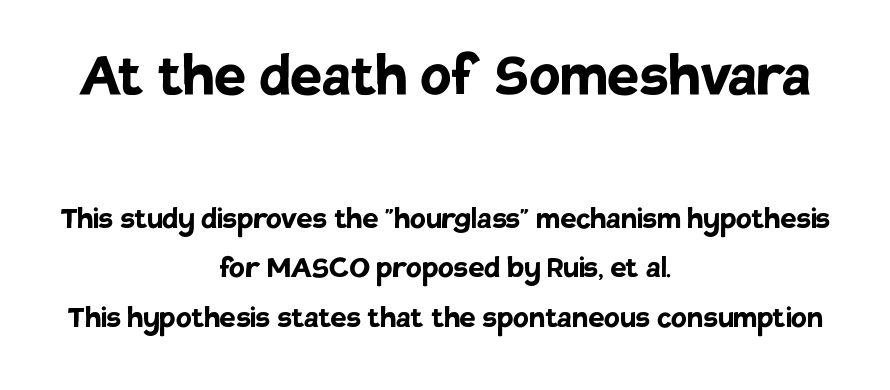
{"serif": "no", "italic": "no", "bold": "yes", "weight": "semibold", "width": "normal", "stroke_contrast": "low", "x_height": "large", "monospaced": "no", "underline": "no", "align": "center", "line_spacing": "normal", "line_spacing_ratio": 1.38, "letter_spacing": "normal", "letter_spacing_em": 0.0, "larger_block": "first", "size_ratio": 1.97, "glyph_px": 71}
